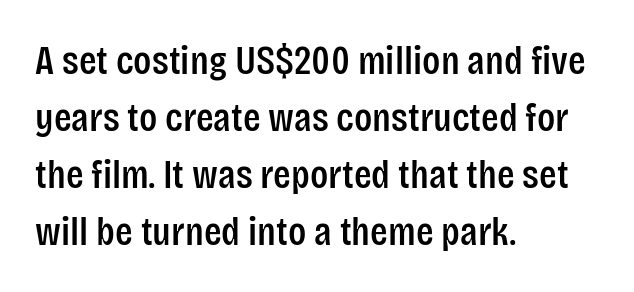
Q: Is the text italic (slanted)? A: No, it is upright.
Q: Is the typeface a serif or a sans-serif typeface? A: Sans-serif.
Q: Is the text underlined? A: No.
Q: How is the paragraph aligned? A: Left-aligned.
Q: Is the spacing between letters normal or unusually wide? A: Normal.
Q: Is the spacing between lines tight, normal or loose? A: Normal.
Q: Width (condensed, normal, or wide)? A: Condensed.
Q: Stroke contrast? A: Low.
Q: x-height? A: Large.
Q: Monospaced? A: No.
